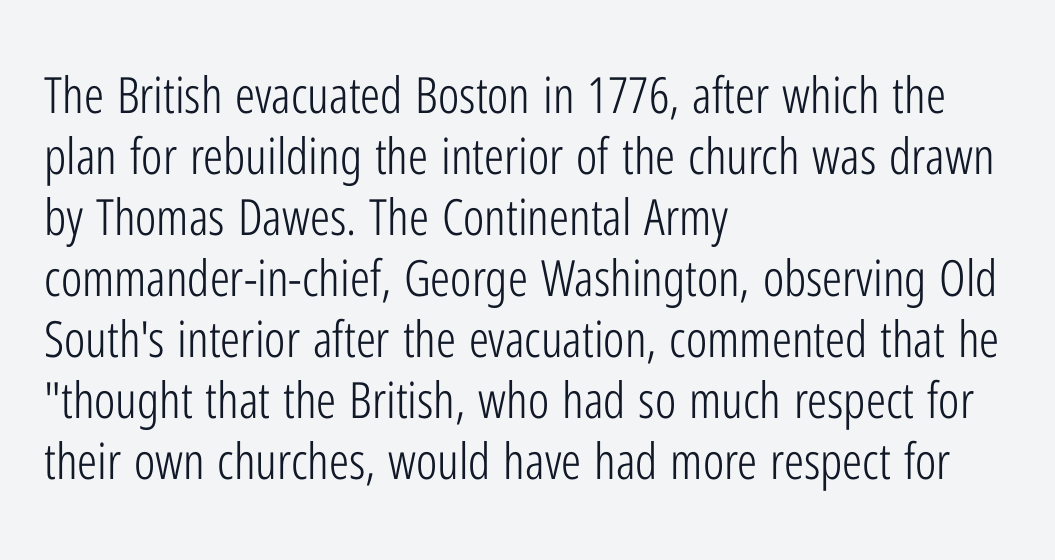
The image shows 50 px light, condensed sans-serif type, upright; set left-aligned, line spacing 1.22x, normal letter spacing, not underlined; low stroke contrast and a medium x-height.
